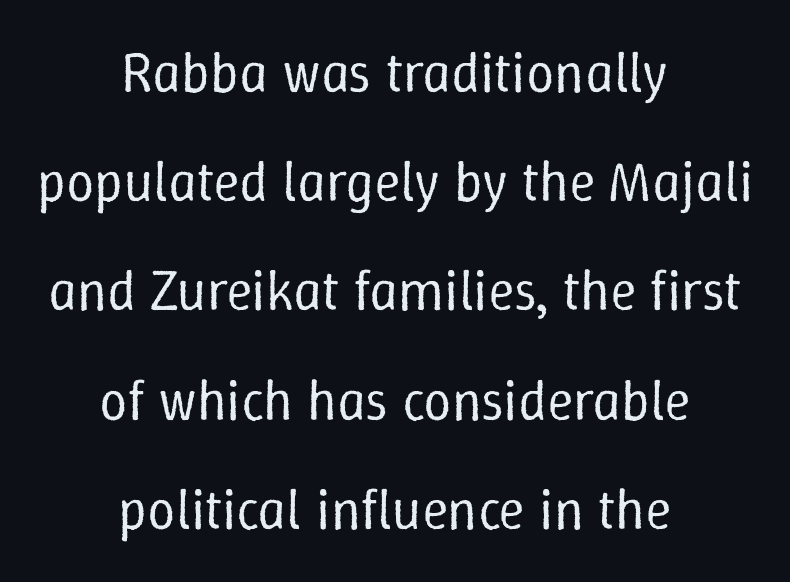
{"italic": "no", "bold": "no", "weight": "regular", "width": "normal", "stroke_contrast": "low", "x_height": "medium", "monospaced": "no", "underline": "no", "align": "center", "line_spacing": "loose", "line_spacing_ratio": 1.95, "letter_spacing": "normal", "letter_spacing_em": 0.0, "glyph_px": 56}
